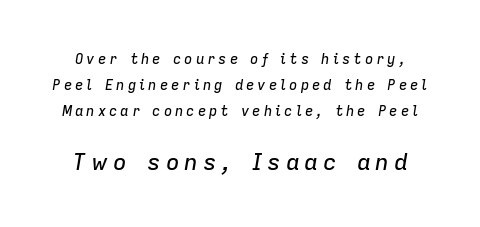
The image shows 23 px text type, italic (leaning right); set line spacing 1.87x, unusually wide letter spacing (+0.21 em), not underlined; the second (bottom) block is 1.64x larger.
